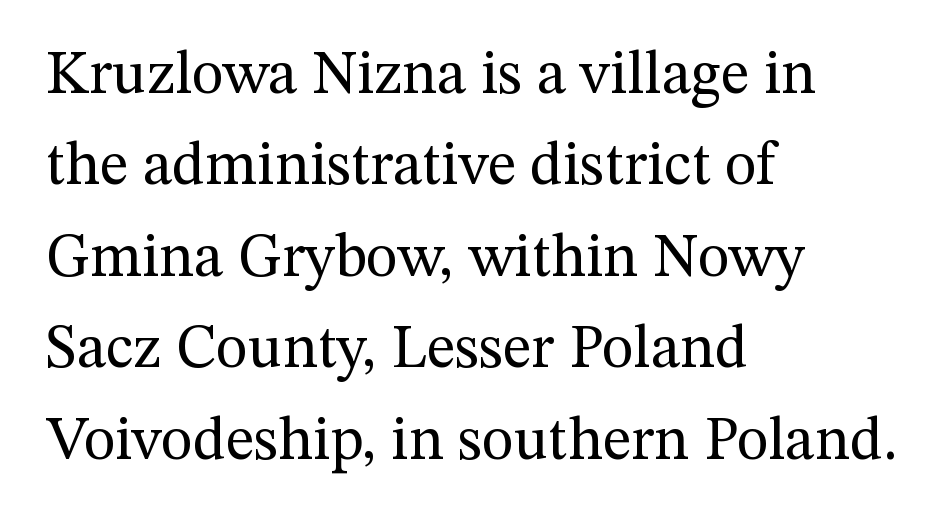
Q: Is the text bold? A: No.
Q: Is the text italic (slanted)? A: No, it is upright.
Q: Is the typeface a serif or a sans-serif typeface? A: Serif.
Q: Is the text underlined? A: No.
Q: How is the paragraph aligned? A: Left-aligned.
Q: Is the spacing between letters normal or unusually wide? A: Normal.
Q: Is the spacing between lines tight, normal or loose? A: Normal.
Q: Width (condensed, normal, or wide)? A: Normal.
Q: Stroke contrast? A: Medium.
Q: x-height? A: Medium.
Q: Monospaced? A: No.
